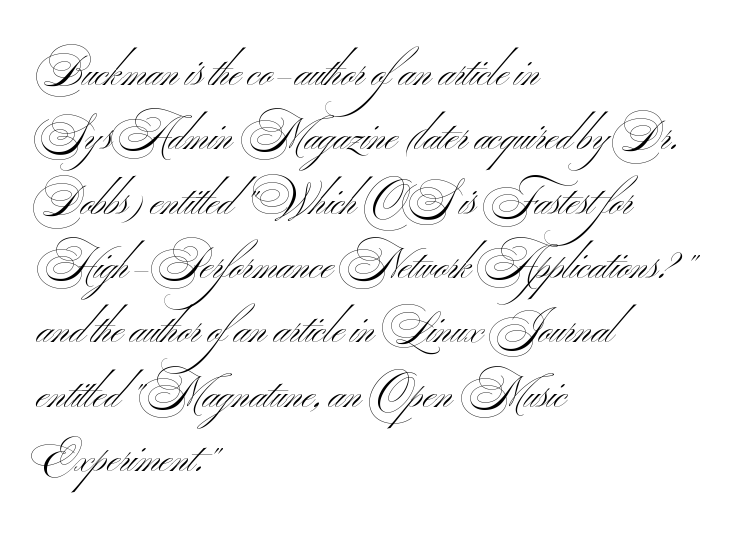
Q: Is the text bold? A: No.
Q: Is the typeface a serif or a sans-serif typeface? A: Sans-serif.
Q: Is the text underlined? A: No.
Q: How is the paragraph aligned? A: Left-aligned.
Q: Is the spacing between letters normal or unusually wide? A: Normal.
Q: Is the spacing between lines tight, normal or loose? A: Normal.
Q: Width (condensed, normal, or wide)? A: Wide.
Q: Stroke contrast? A: Medium.
Q: x-height? A: Small.
Q: Monospaced? A: No.
